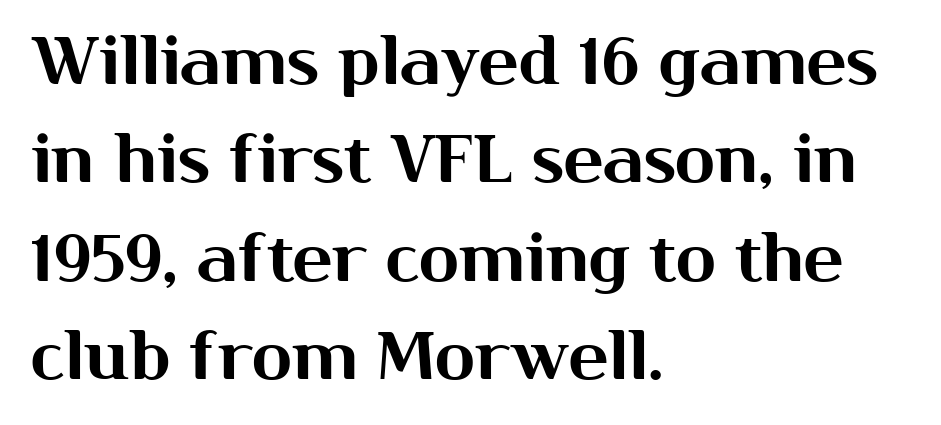
The image shows 66 px sans-serif type, upright; set left-aligned, normal line spacing (1.49x), normal letter spacing, not underlined; medium stroke contrast and a medium x-height.
